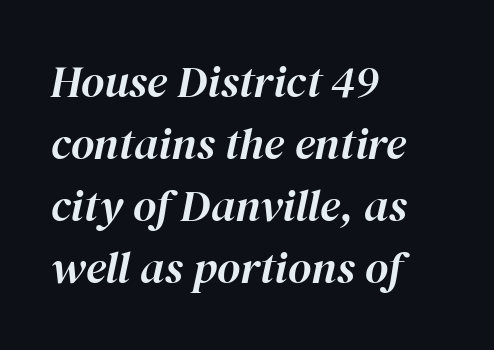
The image shows 45 px text type, italic (leaning right); set left-aligned, normal line spacing (1.38x), normal letter spacing, not underlined; high stroke contrast and a medium x-height.
